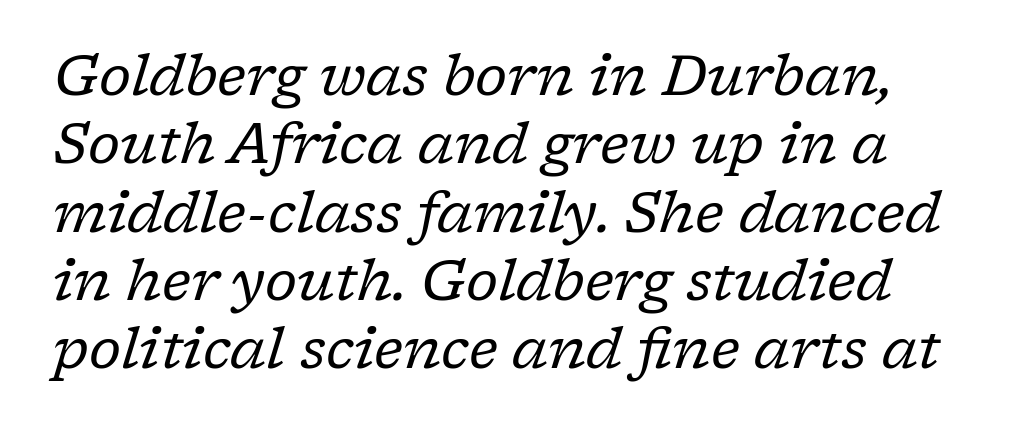
Q: Is the text bold? A: No.
Q: Is the text italic (slanted)? A: Yes, it leans right by about 17 degrees.
Q: Is the typeface a serif or a sans-serif typeface? A: Serif.
Q: Is the text underlined? A: No.
Q: Is the spacing between letters normal or unusually wide? A: Normal.
Q: Width (condensed, normal, or wide)? A: Normal.
Q: Stroke contrast? A: Low.
Q: x-height? A: Medium.
Q: Monospaced? A: No.
